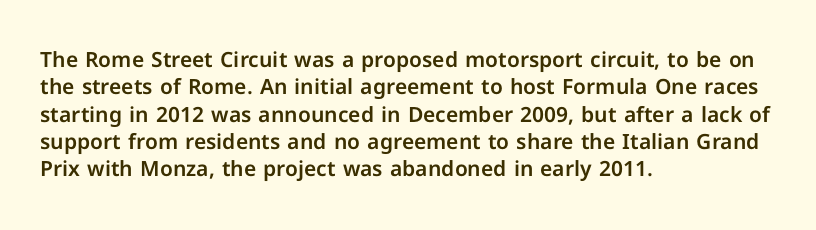
The image shows 21 px text type, upright; set left-aligned, normal line spacing (1.3x), normal letter spacing, not underlined.
